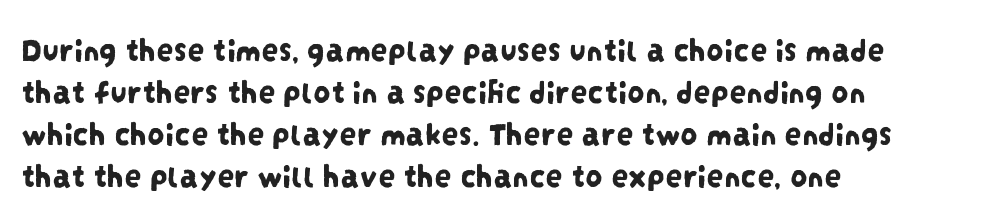
You could not count columns in this text — the font is proportionally spaced. All the whitespace from short lines collects on the right. Tracking value appears to be zero — textbook default spacing. The passage shown is not underscored anywhere. The letters carry no serifs — their stems end cleanly without finishing strokes.
